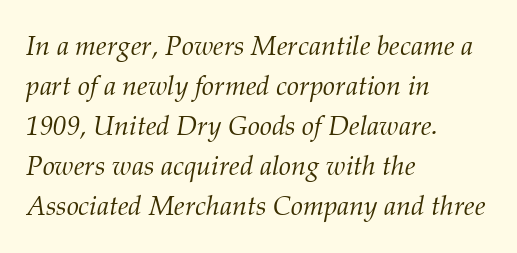
Q: Is the text bold? A: No.
Q: Is the text italic (slanted)? A: Yes, it leans right by about 12 degrees.
Q: Is the text underlined? A: No.
Q: How is the paragraph aligned? A: Left-aligned.
Q: Is the spacing between letters normal or unusually wide? A: Normal.
Q: Is the spacing between lines tight, normal or loose? A: Normal.
